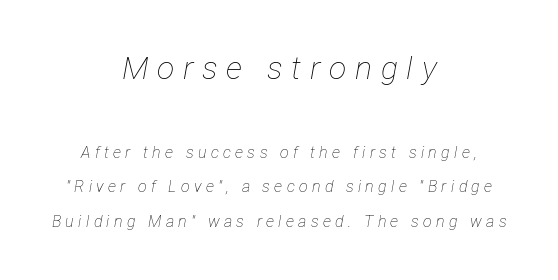
The earlier block is typeset at a bigger size than the later block. Vertical stems look standard width or narrower in stroke. The area under the type is left untouched. In terms of leading, this rendering errs on the spacious side. Reading down the block, each line starts at a different indent, mirrored at its end. The face used here has a pronounced slope to its letters.
